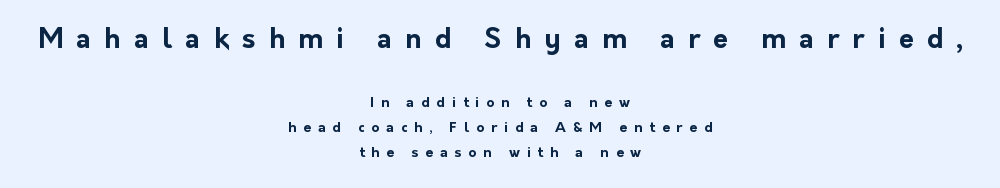
Q: Is the text bold? A: Yes.
Q: Is the text italic (slanted)? A: No, it is upright.
Q: Is the text underlined? A: No.
Q: How is the paragraph aligned? A: Centered.
Q: Is the spacing between letters normal or unusually wide? A: Unusually wide.
Q: Which block of text is set in a larger size, the first (top) or the second (bottom)? A: The first (top) one.
